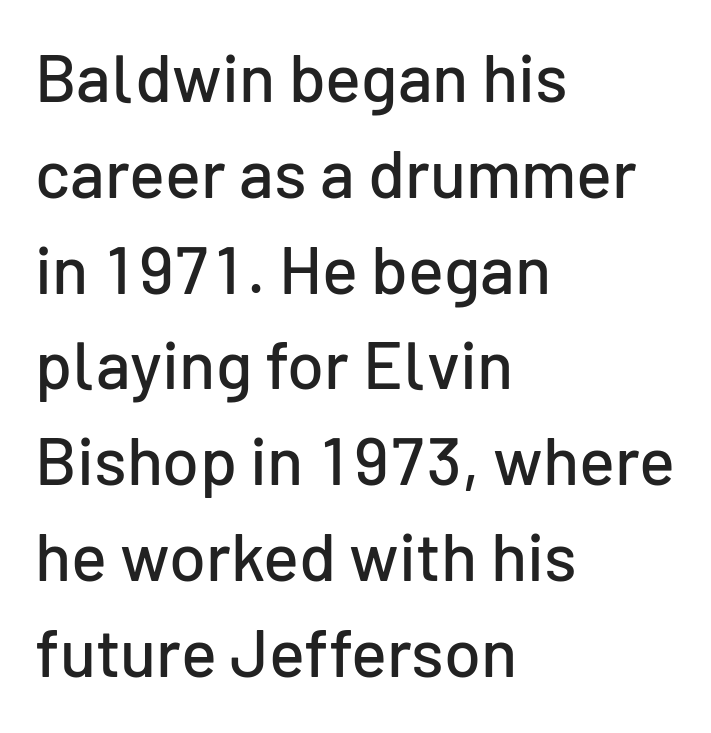
The image shows 67 px sans-serif type, upright; set left-aligned, normal line spacing (1.43x), normal letter spacing, not underlined; low stroke contrast and a medium x-height.
